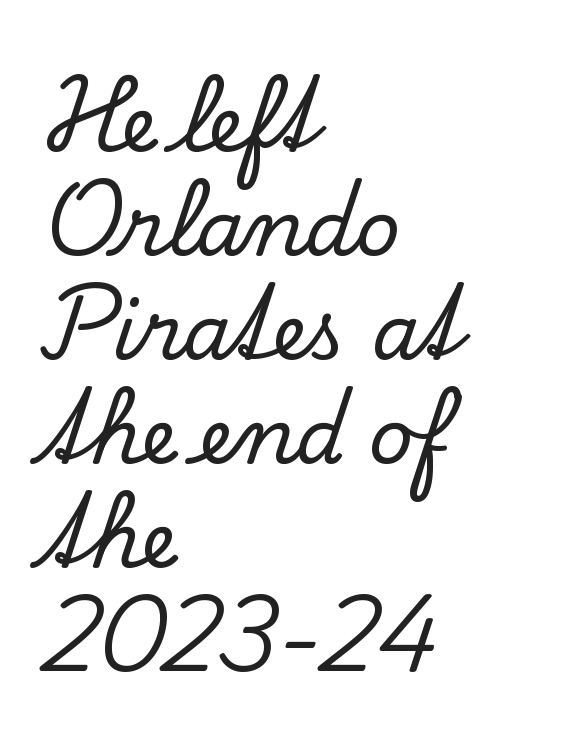
If you drew a ruler down the left edge, every line would touch it. A typesetter would call this leading conventional body-copy spacing. Students, note that the glyphs here touch the page at normal intervals. What kind of face is this? One with serifs.
